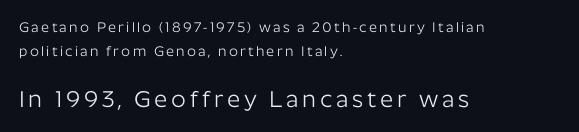
Vertical spacing — default. The words here are not underlined. Tall strokes in this sample are plumb rather than angled. The composition opens small and finishes big.
